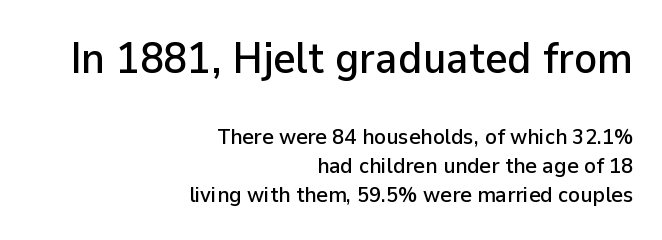
The image shows 43 px sans-serif type, upright; set right-aligned, normal line spacing (1.33x), normal letter spacing, not underlined; the first (top) block is 1.95x larger; low stroke contrast and a medium x-height.
